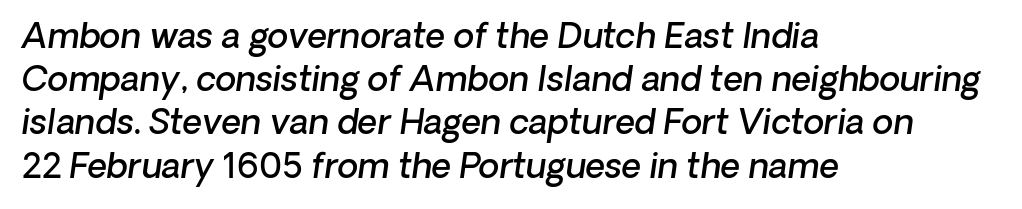
The image shows 34 px semibold type, italic (leaning right); set left-aligned, normal line spacing (1.27x), normal letter spacing, not underlined; low stroke contrast and a medium x-height.
